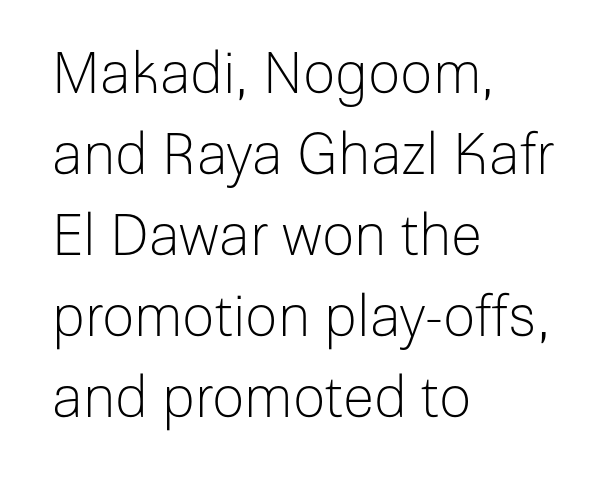
{"serif": "no", "italic": "no", "bold": "no", "weight": "light", "width": "normal", "stroke_contrast": "low", "x_height": "medium", "monospaced": "no", "underline": "no", "align": "left", "line_spacing": "normal", "line_spacing_ratio": 1.42, "letter_spacing": "normal", "letter_spacing_em": 0.0, "glyph_px": 57}
